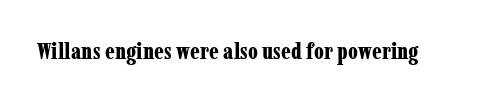
The image shows 23 px bold type, upright; set normal letter spacing, not underlined.
